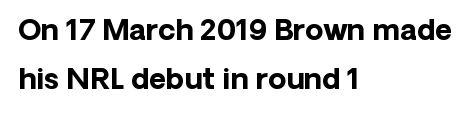
The image shows 29 px bold sans-serif type, upright; set left-aligned, normal line spacing (1.69x), normal letter spacing, not underlined; low stroke contrast and a medium x-height.
